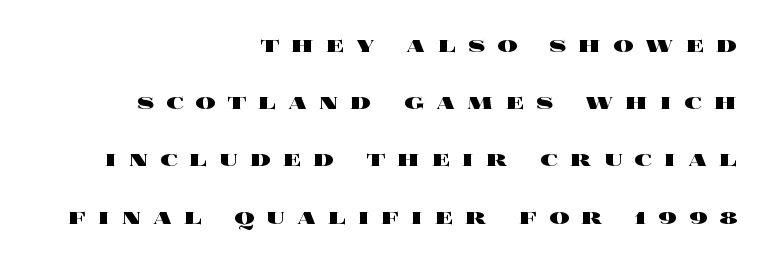
{"italic": "no", "bold": "yes", "underline": "no", "align": "right", "line_spacing": "loose", "line_spacing_ratio": 2.29, "letter_spacing": "wide", "letter_spacing_em": 0.48, "glyph_px": 25}
